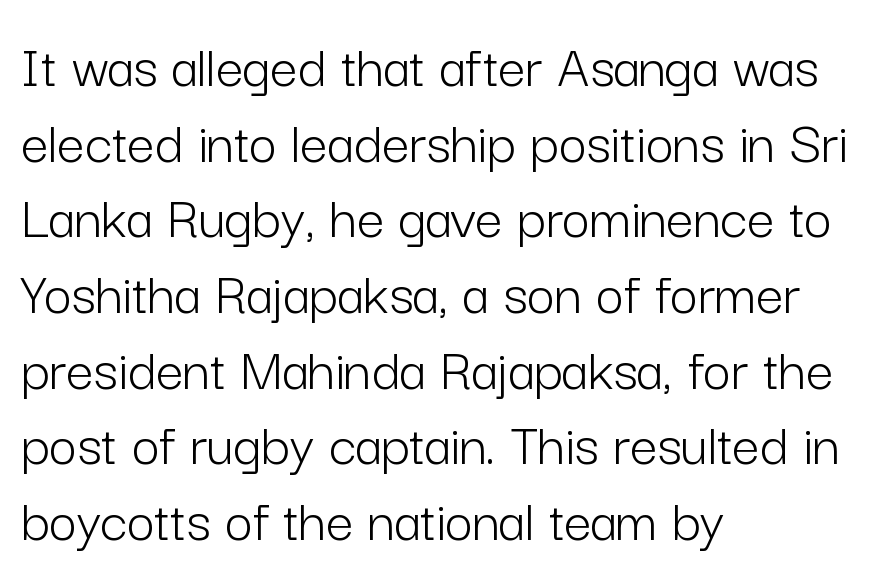
The image shows 61 px light sans-serif type, upright; set left-aligned, line spacing 1.24x, normal letter spacing, not underlined; low stroke contrast and a medium x-height.
